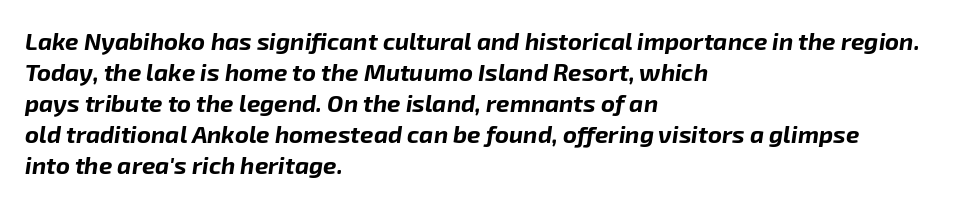
Notice how the passage keeps a crisp vertical edge on the left only. Rule under the text: the space is simply empty. The letters are bold, with thick, heavy strokes. Observe the ordinary spacing: letters are neighbours, not strangers.
